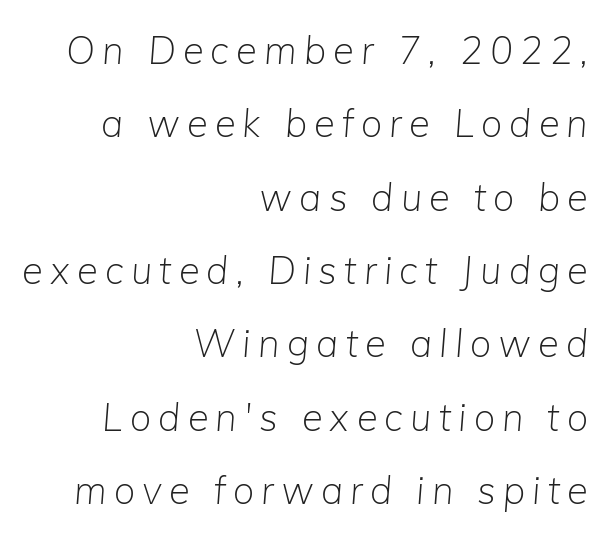
Q: Is the text bold? A: No.
Q: Is the text italic (slanted)? A: Yes, it leans right by about 5 degrees.
Q: Is the text underlined? A: No.
Q: How is the paragraph aligned? A: Right-aligned.
Q: Is the spacing between lines tight, normal or loose? A: Loose.
Q: Width (condensed, normal, or wide)? A: Normal.
Q: Stroke contrast? A: Low.
Q: x-height? A: Medium.
Q: Monospaced? A: No.
